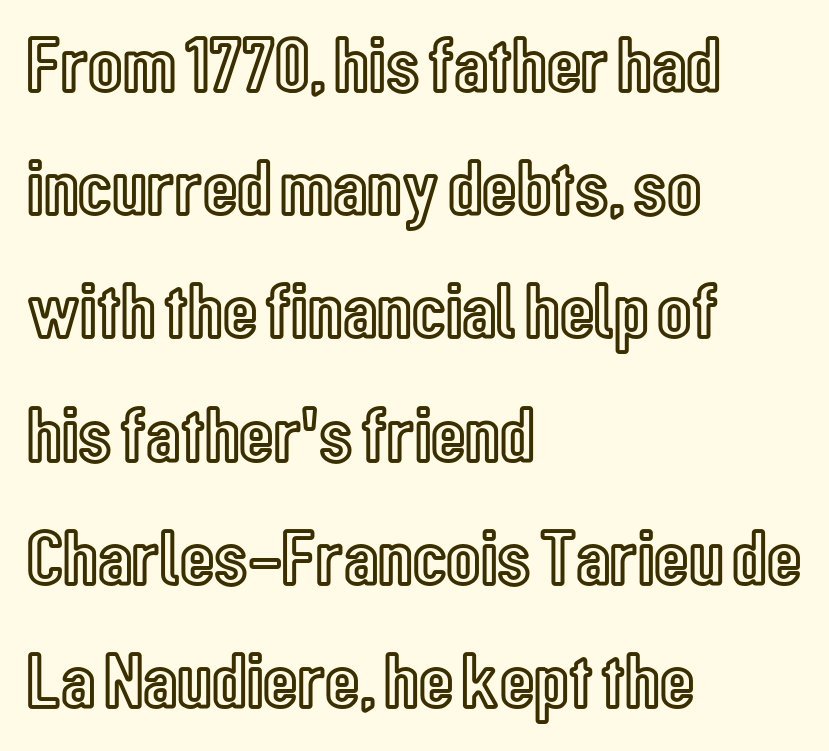
The image shows 79 px condensed type, upright; set left-aligned, normal line spacing (1.56x), normal letter spacing, not underlined; a medium x-height.
